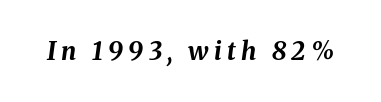
Q: Is the text bold? A: Yes.
Q: Is the text italic (slanted)? A: Yes, it leans right by about 8 degrees.
Q: Is the text underlined? A: No.
Q: Is the spacing between letters normal or unusually wide? A: Unusually wide.
